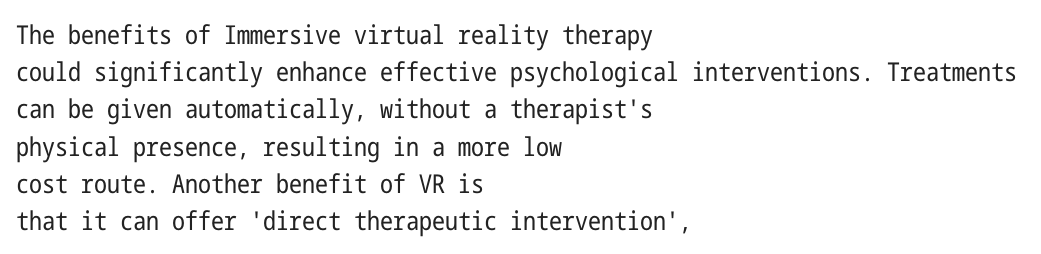
Q: Is the text bold? A: No.
Q: Is the text italic (slanted)? A: No, it is upright.
Q: Is the text underlined? A: No.
Q: How is the paragraph aligned? A: Left-aligned.
Q: Is the spacing between letters normal or unusually wide? A: Normal.
Q: Is the spacing between lines tight, normal or loose? A: Normal.
